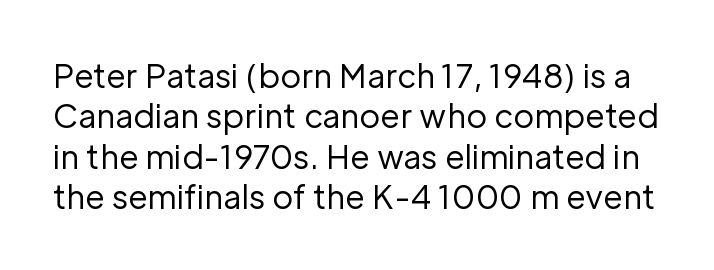
The image shows 32 px regular-weight sans-serif type, upright; set normal line spacing (1.26x), normal letter spacing, not underlined; low stroke contrast and a medium x-height.
